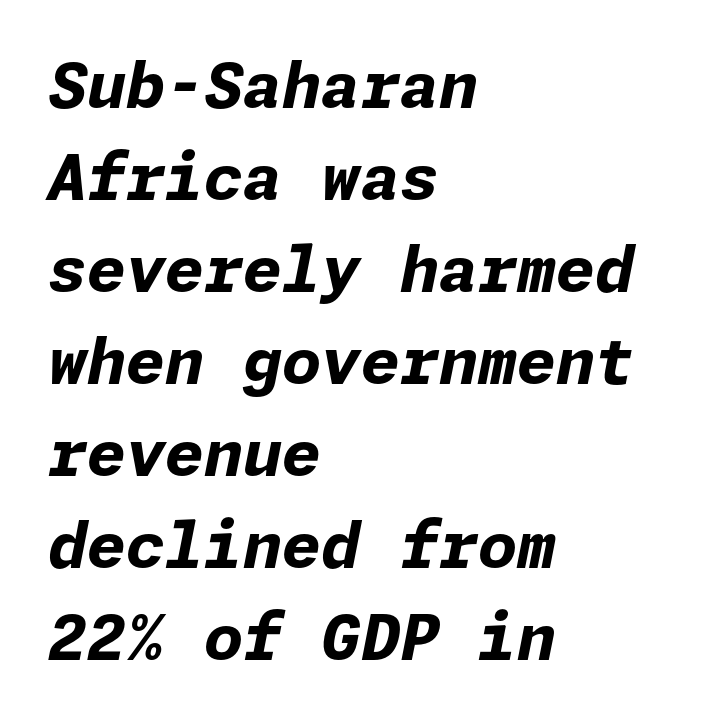
{"italic": "yes", "lean": "right", "slant_degrees": 11, "bold": "yes", "weight": "bold", "width": "normal", "stroke_contrast": "low", "x_height": "medium", "underline": "no", "align": "left", "line_spacing": "normal", "line_spacing_ratio": 1.46, "letter_spacing": "normal", "letter_spacing_em": 0.0, "glyph_px": 63}
